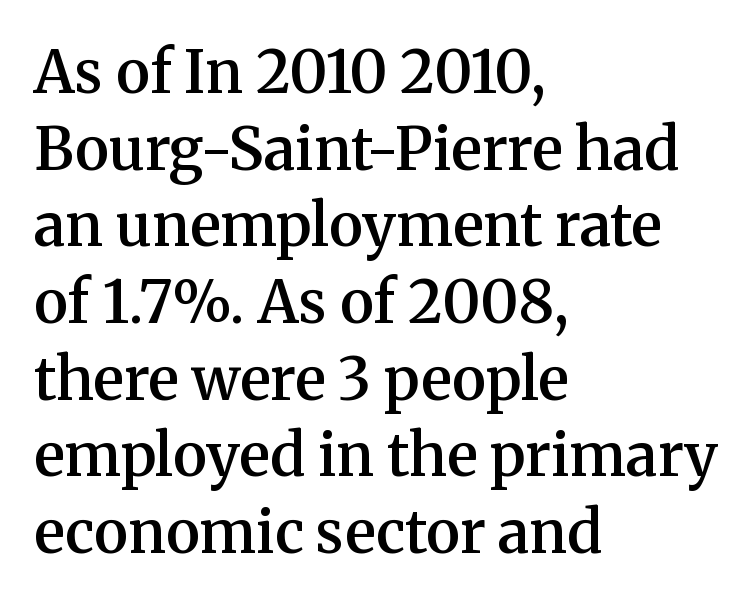
Q: Is the text bold? A: Semi-bold.
Q: Is the text italic (slanted)? A: No, it is upright.
Q: Is the typeface a serif or a sans-serif typeface? A: Serif.
Q: Is the text underlined? A: No.
Q: How is the paragraph aligned? A: Left-aligned.
Q: Is the spacing between letters normal or unusually wide? A: Normal.
Q: Is the spacing between lines tight, normal or loose? A: Normal.
Q: Width (condensed, normal, or wide)? A: Normal.
Q: Stroke contrast? A: Medium.
Q: x-height? A: Medium.
Q: Monospaced? A: No.
